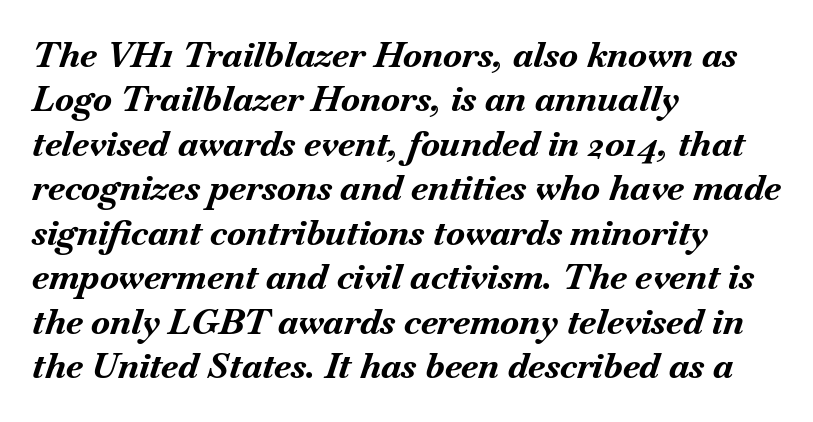
Q: Is the text bold? A: Yes.
Q: Is the text italic (slanted)? A: Yes, it leans right by about 18 degrees.
Q: Is the text underlined? A: No.
Q: How is the paragraph aligned? A: Left-aligned.
Q: Is the spacing between letters normal or unusually wide? A: Normal.
Q: Is the spacing between lines tight, normal or loose? A: Normal.
Q: Width (condensed, normal, or wide)? A: Normal.
Q: Stroke contrast? A: Medium.
Q: x-height? A: Small.
Q: Monospaced? A: No.
